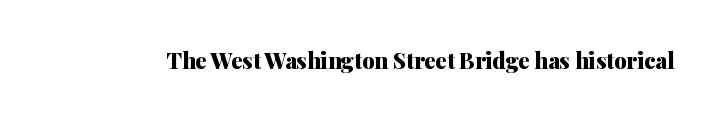
{"italic": "no", "bold": "yes", "underline": "no", "letter_spacing": "normal", "letter_spacing_em": 0.0, "glyph_px": 22}
